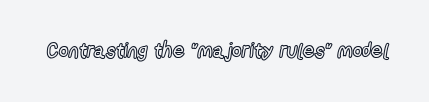
Q: Is the text italic (slanted)? A: Yes.
Q: Is the text underlined? A: No.
Q: Is the spacing between letters normal or unusually wide? A: Normal.
